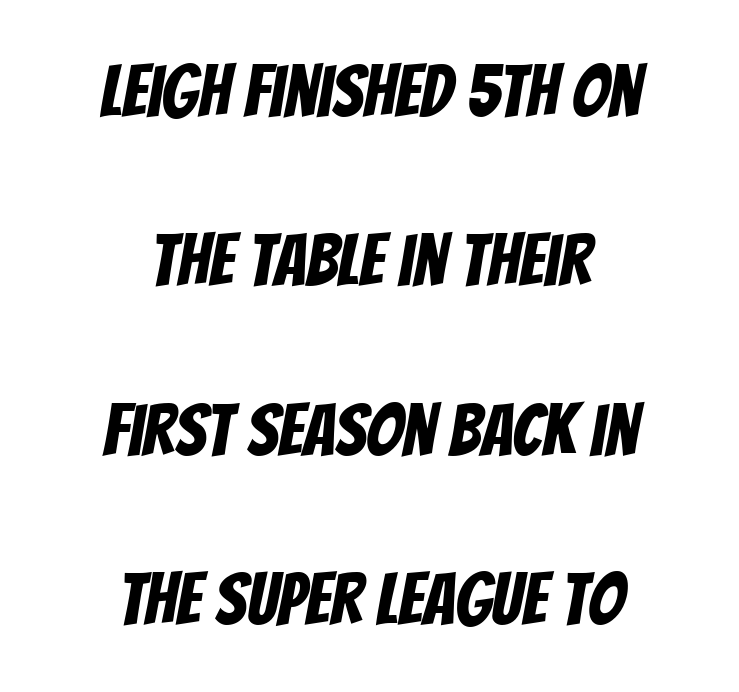
The image shows 73 px condensed sans-serif type; set centered, loose line spacing (2.32x), normal letter spacing, not underlined; low stroke contrast and a large x-height.
